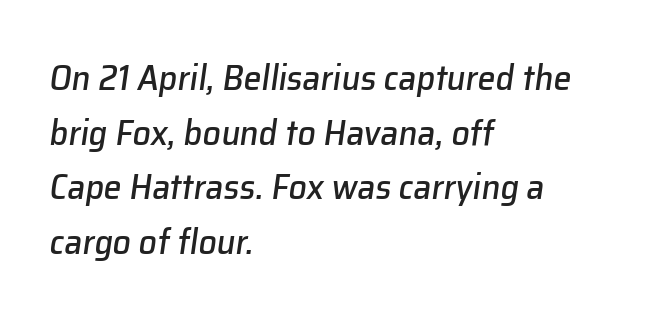
The image shows 36 px text type, italic (leaning right); set left-aligned, normal line spacing (1.52x), normal letter spacing, not underlined; low stroke contrast and a medium x-height.
